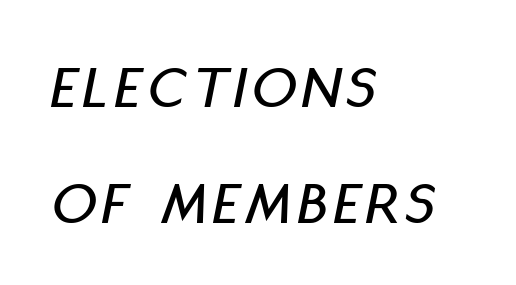
Q: Is the text italic (slanted)? A: Yes, it leans right by about 11 degrees.
Q: Is the text underlined? A: No.
Q: How is the paragraph aligned? A: Left-aligned.
Q: Width (condensed, normal, or wide)? A: Condensed.
Q: Stroke contrast? A: Low.
Q: x-height? A: Large.
Q: Monospaced? A: No.
